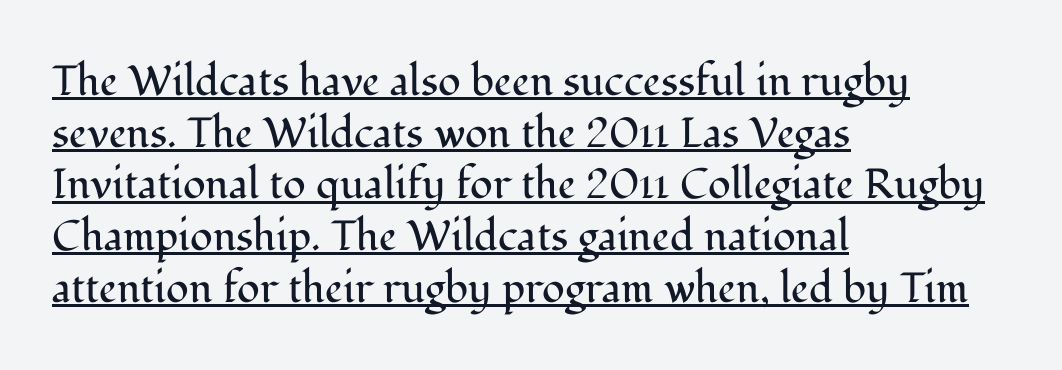
Q: Is the text bold? A: No.
Q: Is the text italic (slanted)? A: No, it is upright.
Q: Is the typeface a serif or a sans-serif typeface? A: Serif.
Q: Is the text underlined? A: Yes.
Q: How is the paragraph aligned? A: Left-aligned.
Q: Is the spacing between letters normal or unusually wide? A: Normal.
Q: Width (condensed, normal, or wide)? A: Normal.
Q: Stroke contrast? A: Medium.
Q: x-height? A: Medium.
Q: Monospaced? A: No.
